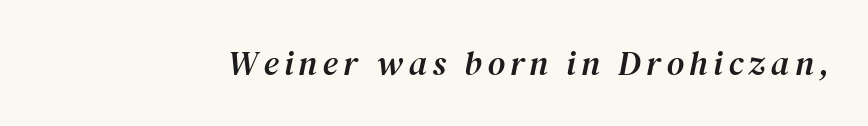
Each row of text sits above clean, open space. The lettering tilts uniformly, giving the passage an italic look. Font category for this specimen: serif. You could not count columns in this text — the font is proportionally spaced.
